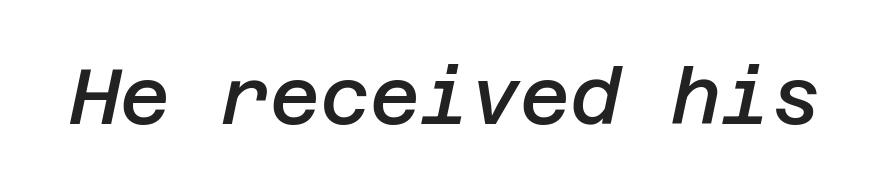
The image shows 77 px semibold type, italic (leaning right); set normal letter spacing, not underlined; low stroke contrast and a large x-height.
